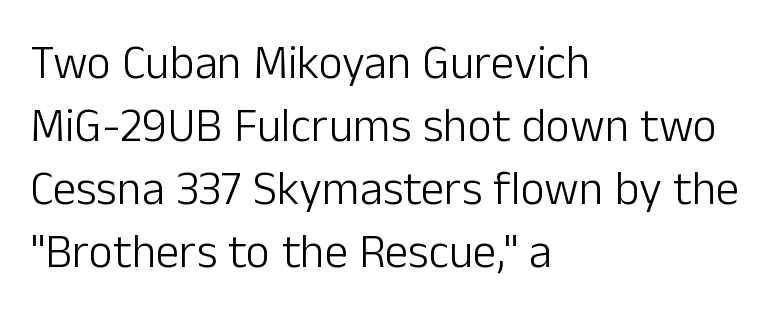
The image shows 47 px light sans-serif type, upright; set left-aligned, normal line spacing (1.34x), normal letter spacing, not underlined; low stroke contrast and a medium x-height.
